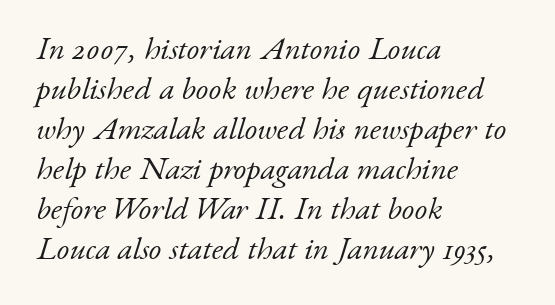
Q: Is the text bold? A: No.
Q: Is the text italic (slanted)? A: Yes, it leans right by about 17 degrees.
Q: Is the typeface a serif or a sans-serif typeface? A: Serif.
Q: Is the text underlined? A: No.
Q: How is the paragraph aligned? A: Left-aligned.
Q: Is the spacing between letters normal or unusually wide? A: Normal.
Q: Is the spacing between lines tight, normal or loose? A: Normal.
Q: Width (condensed, normal, or wide)? A: Normal.
Q: Stroke contrast? A: Low.
Q: x-height? A: Small.
Q: Monospaced? A: No.
